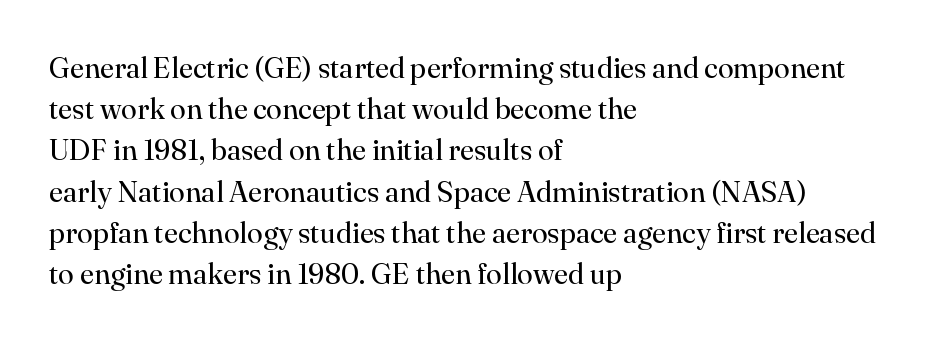
No word sits above an underline. These lines are rendered in a variable-pitch font. Every row of glyphs begins at an identical x-position on the left. Nobody touched the tracking dial on this one. Typographically, this falls in the serif category.
